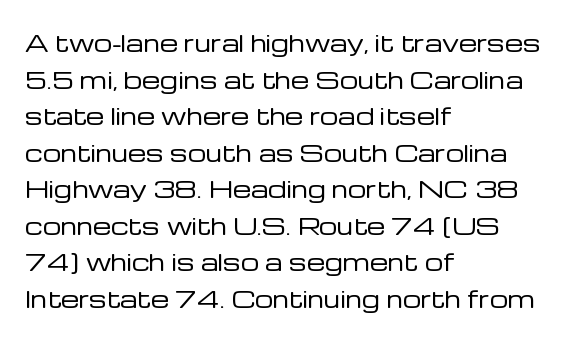
Q: Is the text bold? A: No.
Q: Is the text italic (slanted)? A: No, it is upright.
Q: Is the text underlined? A: No.
Q: How is the paragraph aligned? A: Left-aligned.
Q: Is the spacing between letters normal or unusually wide? A: Normal.
Q: Is the spacing between lines tight, normal or loose? A: Normal.
